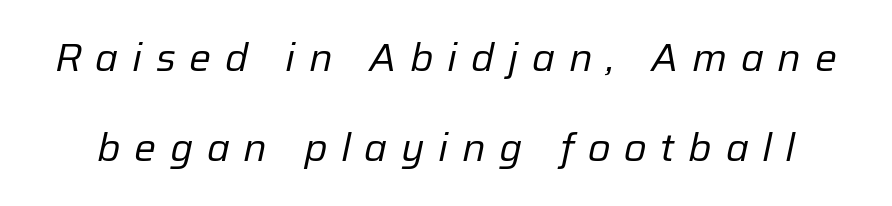
Q: Is the text bold? A: No.
Q: Is the text italic (slanted)? A: Yes, it leans right by about 12 degrees.
Q: Is the text underlined? A: No.
Q: Is the spacing between letters normal or unusually wide? A: Unusually wide.
Q: Is the spacing between lines tight, normal or loose? A: Loose.
Q: Width (condensed, normal, or wide)? A: Normal.
Q: Stroke contrast? A: Low.
Q: x-height? A: Medium.
Q: Monospaced? A: No.
